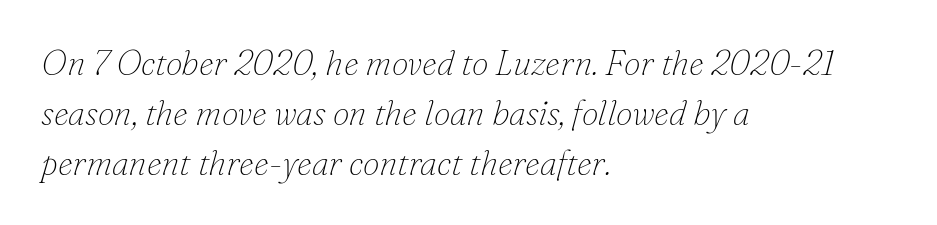
Here the glyphs are tracked normally, forming tight word shapes. The typography opts for an oblique posture over an upright one. The rag falls on the right side of this text block. Baseline-to-baseline distance is the conventional proportion of letter height. No heavy texture on the line: the type isn't bold.
